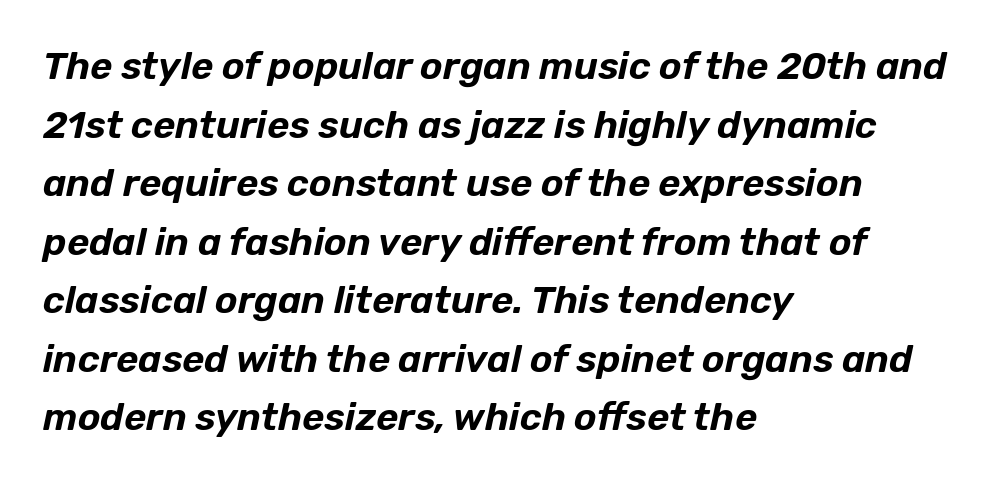
{"italic": "yes", "lean": "right", "slant_degrees": 12, "width": "normal", "stroke_contrast": "low", "x_height": "medium", "monospaced": "no", "underline": "no", "align": "left", "line_spacing": "normal", "line_spacing_ratio": 1.54, "letter_spacing": "normal", "letter_spacing_em": 0.0, "glyph_px": 38}
